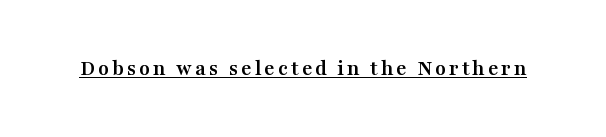
Q: Is the text bold? A: Yes.
Q: Is the text italic (slanted)? A: No, it is upright.
Q: Is the text underlined? A: Yes.
